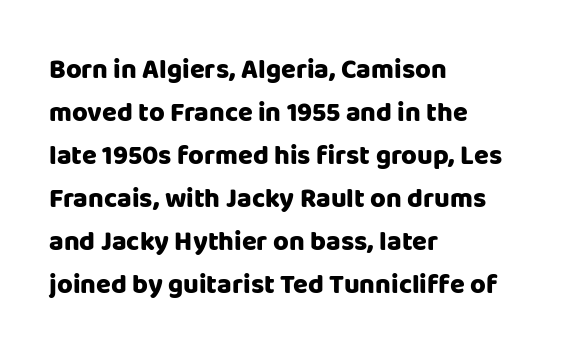
{"italic": "no", "bold": "yes", "underline": "no", "align": "left", "line_spacing": "normal", "line_spacing_ratio": 1.59, "letter_spacing": "normal", "letter_spacing_em": 0.0, "glyph_px": 27}
